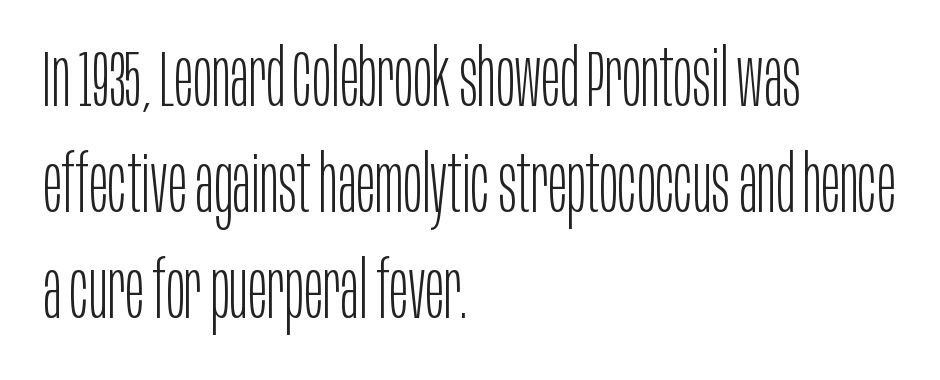
{"serif": "no", "italic": "no", "bold": "no", "weight": "light", "width": "condensed", "stroke_contrast": "low", "x_height": "large", "monospaced": "no", "underline": "no", "align": "left", "line_spacing": "normal", "line_spacing_ratio": 1.34, "letter_spacing": "normal", "letter_spacing_em": 0.0, "glyph_px": 79}
